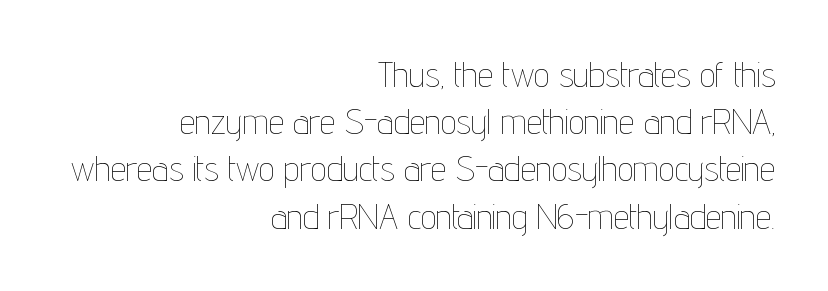
{"italic": "no", "bold": "no", "weight": "thin", "width": "condensed", "stroke_contrast": "low", "x_height": "medium", "monospaced": "no", "underline": "no", "align": "right", "line_spacing": "normal", "line_spacing_ratio": 1.35, "letter_spacing": "normal", "letter_spacing_em": 0.0, "glyph_px": 35}
